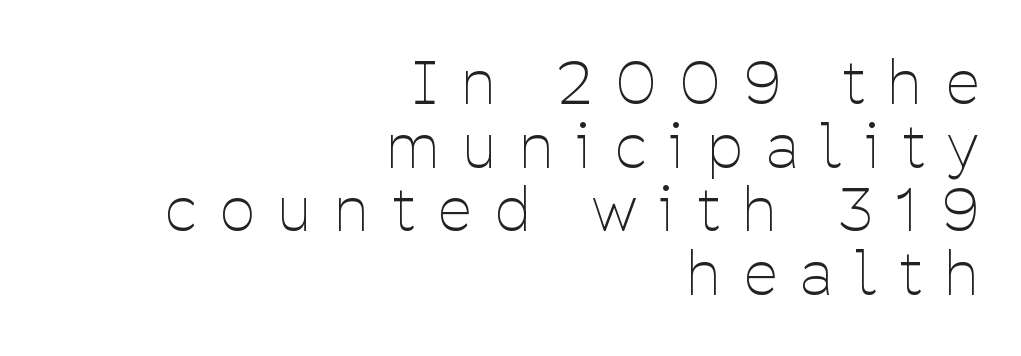
The image shows 60 px thin, condensed sans-serif type, upright; set right-aligned, tight line spacing (1.06x), unusually wide letter spacing (+0.41 em), not underlined; low stroke contrast and a medium x-height.
